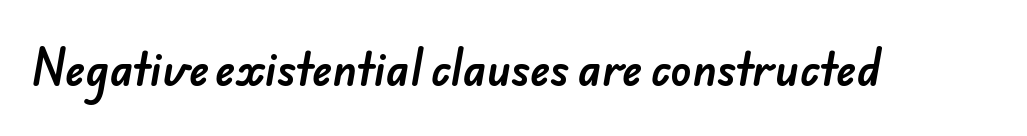
Q: Is the typeface a serif or a sans-serif typeface? A: Sans-serif.
Q: Is the text underlined? A: No.
Q: Is the spacing between letters normal or unusually wide? A: Normal.
Q: Width (condensed, normal, or wide)? A: Normal.
Q: Stroke contrast? A: Low.
Q: x-height? A: Small.
Q: Monospaced? A: No.
